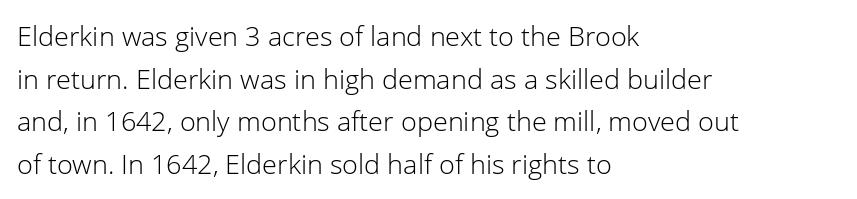
The ragged edge is on the right, which tells us the setting is flush left. Vertical strokes here are truly vertical. Heaviness? Minimal to ordinary, like unemphasized prose. Lines of text with bare space underneath.
